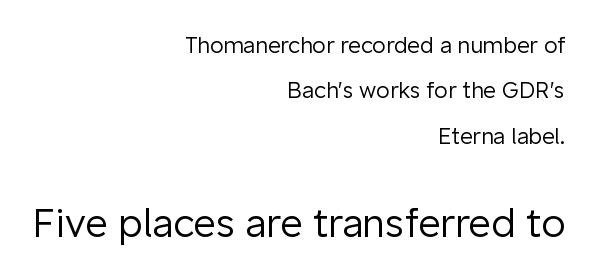
The image shows 39 px regular-weight sans-serif type, upright; set right-aligned, loose line spacing (2.06x), normal letter spacing, not underlined; the second (bottom) block is 1.77x larger; low stroke contrast and a medium x-height.
